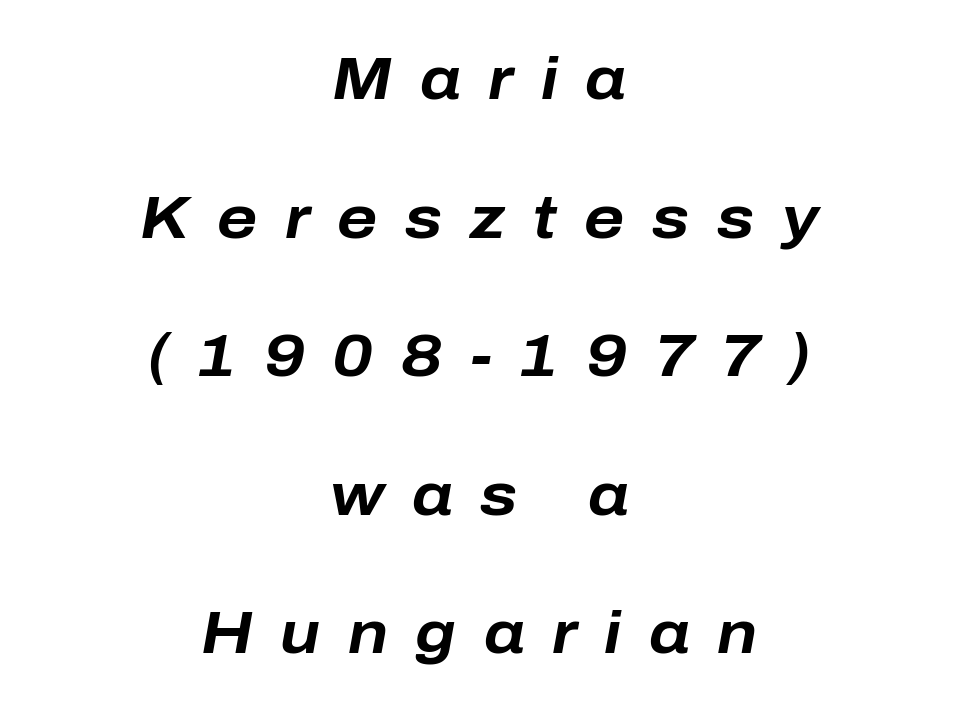
Successive baselines arrive slowly, with a big drop between each. You could only call the tracking loose — the letters float apart. Proportional: the letters do not fall into vertical columns. The paragraph has two soft edges and a firm central axis. Stroke thickness is high; the sample reads as a true bold.
